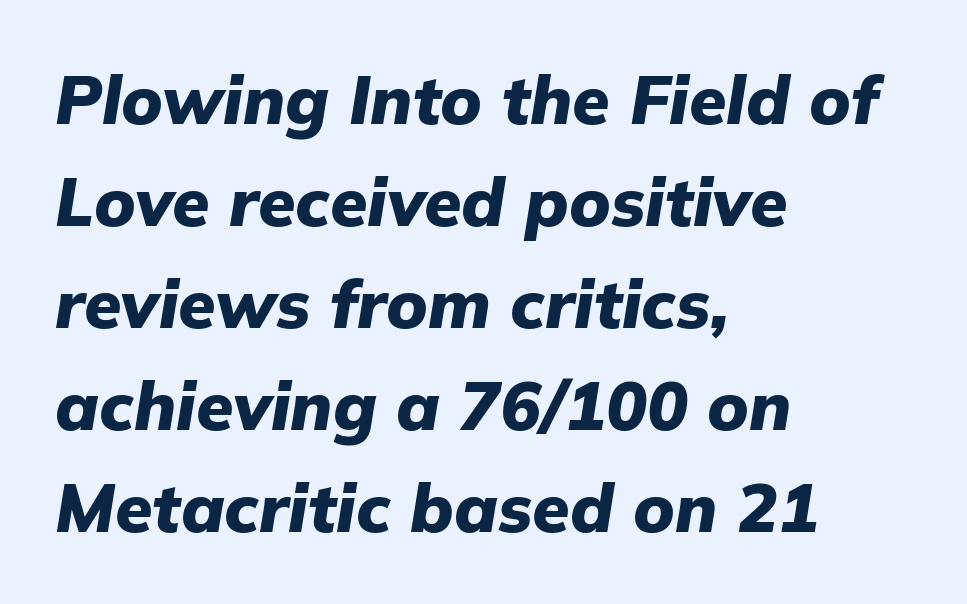
The letters advance in unequal steps, a hallmark of proportional type. Left-aligned paragraph, ragged on the right. Look at the stroke-to-counter ratio: heavy, a bold. Anything drawn beneath the words? Only blank space.
